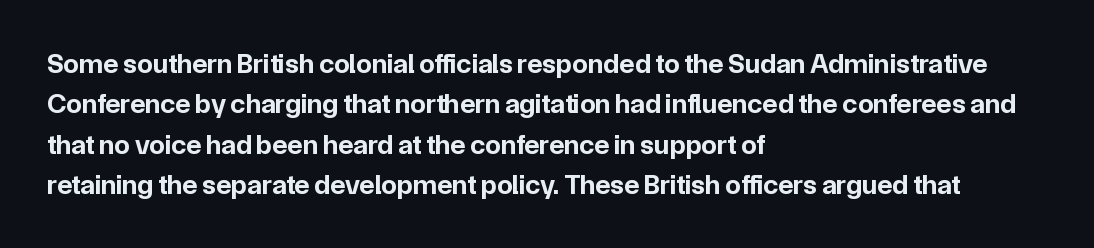
Set as a true bold cut, around the 700 mark. Horizontally, the lines are justified to the leading edge only. Spacing verdict: proportional, widths tailored to each character. The letters stand upright; this is a roman face. Type without underlining. This rendering leaves character spacing at its baseline value.
